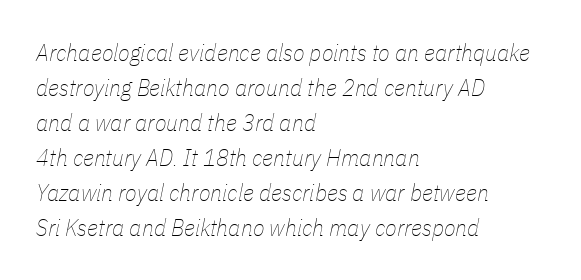
Q: Is the text bold? A: No.
Q: Is the text italic (slanted)? A: Yes, it leans right by about 11 degrees.
Q: Is the text underlined? A: No.
Q: How is the paragraph aligned? A: Left-aligned.
Q: Is the spacing between letters normal or unusually wide? A: Normal.
Q: Is the spacing between lines tight, normal or loose? A: Normal.
